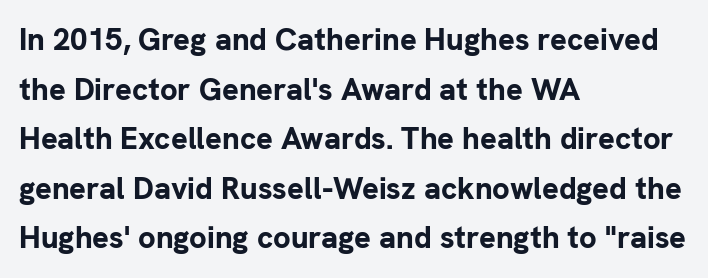
Q: Is the text bold? A: Yes.
Q: Is the text italic (slanted)? A: No, it is upright.
Q: Is the typeface a serif or a sans-serif typeface? A: Sans-serif.
Q: Is the text underlined? A: No.
Q: How is the paragraph aligned? A: Left-aligned.
Q: Is the spacing between letters normal or unusually wide? A: Normal.
Q: Is the spacing between lines tight, normal or loose? A: Normal.
Q: Width (condensed, normal, or wide)? A: Normal.
Q: Stroke contrast? A: Low.
Q: x-height? A: Medium.
Q: Monospaced? A: No.
